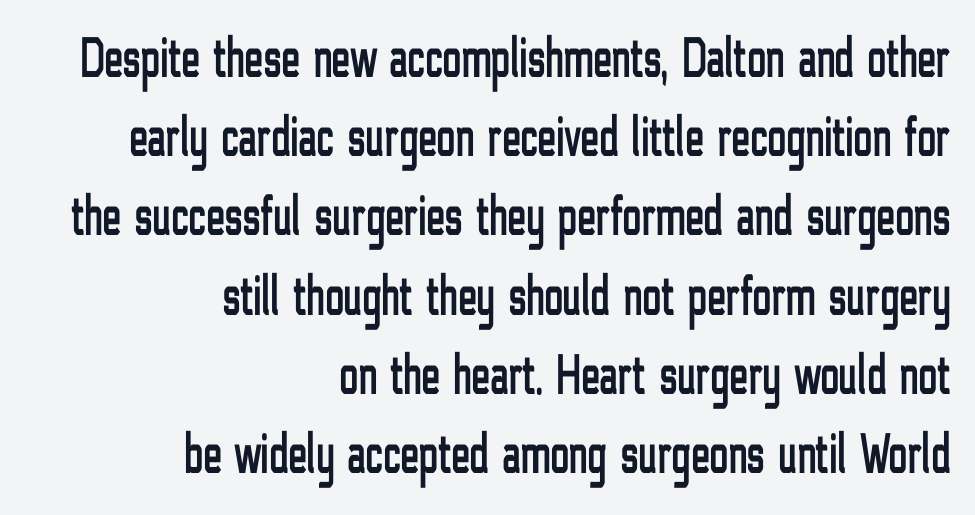
The image shows 57 px condensed sans-serif type, upright; set right-aligned, normal line spacing (1.39x), normal letter spacing, not underlined; low stroke contrast and a medium x-height.
